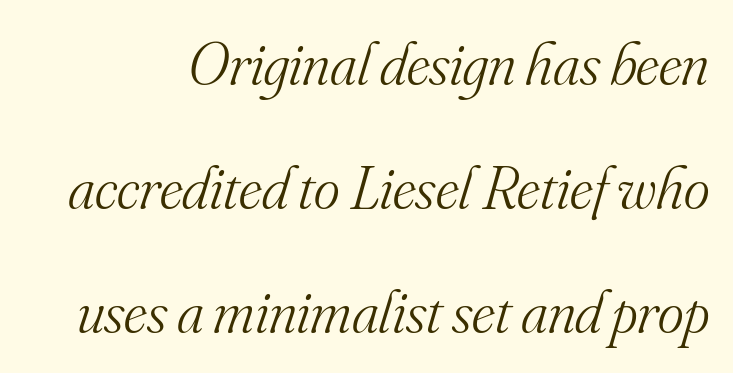
Q: Is the text bold? A: No.
Q: Is the text italic (slanted)? A: Yes, it leans right by about 16 degrees.
Q: Is the typeface a serif or a sans-serif typeface? A: Serif.
Q: Is the text underlined? A: No.
Q: Is the spacing between letters normal or unusually wide? A: Normal.
Q: Is the spacing between lines tight, normal or loose? A: Loose.
Q: Width (condensed, normal, or wide)? A: Normal.
Q: Stroke contrast? A: Medium.
Q: x-height? A: Small.
Q: Monospaced? A: No.
